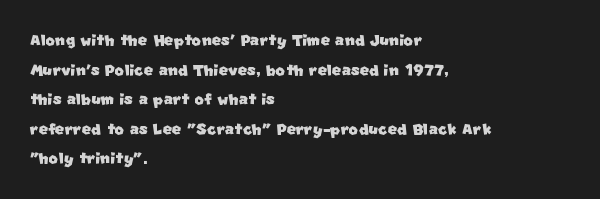
The rendering uses a moderate line-height, typical for paragraphs. The strip under each line holds only bare page. Does the copy run flush right? No — it runs flush left. Tracking here is standard; glyphs follow each other at the usual distance.
